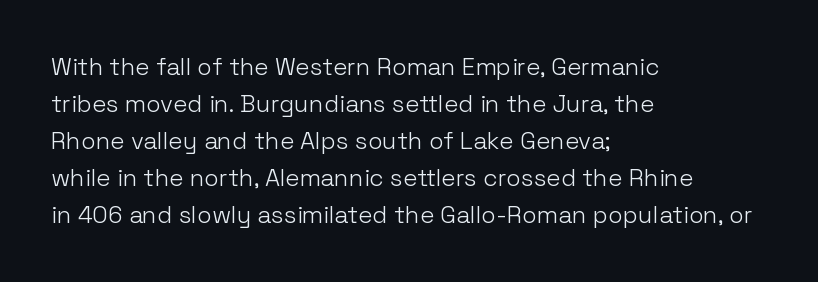
The image shows 24 px text type, upright; set left-aligned, normal line spacing (1.54x), normal letter spacing, not underlined.
